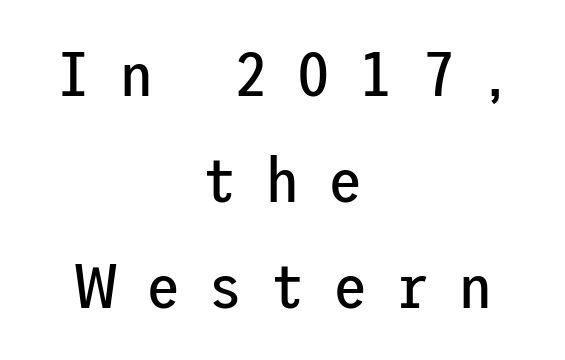
A typesetter would mark this as roman, not italic. The space directly below the letters is spotless. Letterform terminals end flat and unadorned throughout the passage. Leading: standard. The letters look calm and open, with moderate or lighter stems.
